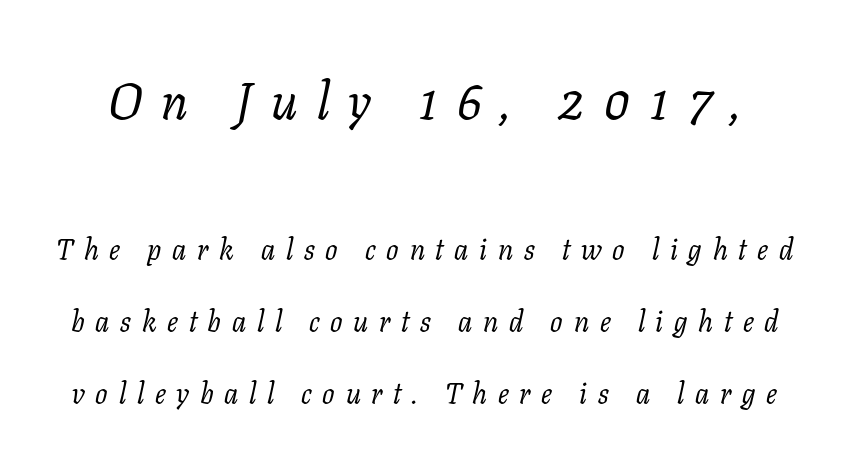
{"serif": "yes", "italic": "yes", "lean": "right", "slant_degrees": 11, "bold": "no", "weight": "regular", "width": "normal", "stroke_contrast": "low", "x_height": "medium", "monospaced": "no", "underline": "no", "line_spacing": "loose", "line_spacing_ratio": 2.49, "letter_spacing": "wide", "letter_spacing_em": 0.37, "larger_block": "first", "size_ratio": 1.76, "glyph_px": 51}
